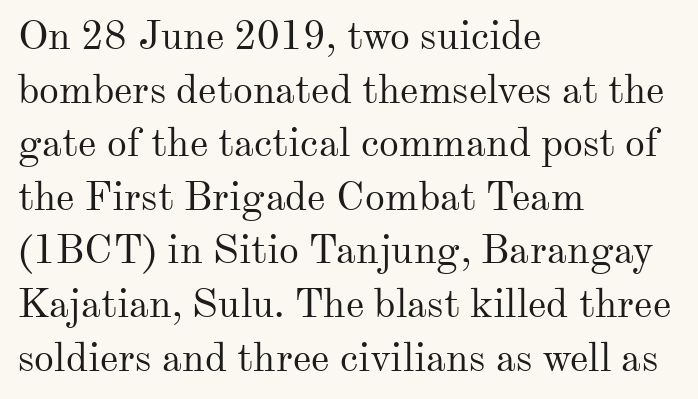
The lines are quadded left. Posture: vertical. If you measured baseline to baseline, you'd find a middling distance. No word sits above an underline. Think of a printed novel: that variable character pitch is what you see here. The weight tops out at a normal text grade.
